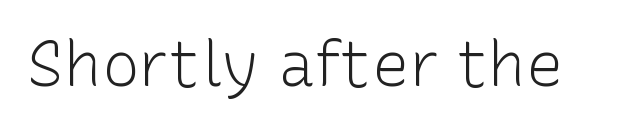
The image shows 63 px light sans-serif type, upright; set normal letter spacing, not underlined; low stroke contrast and a medium x-height.
